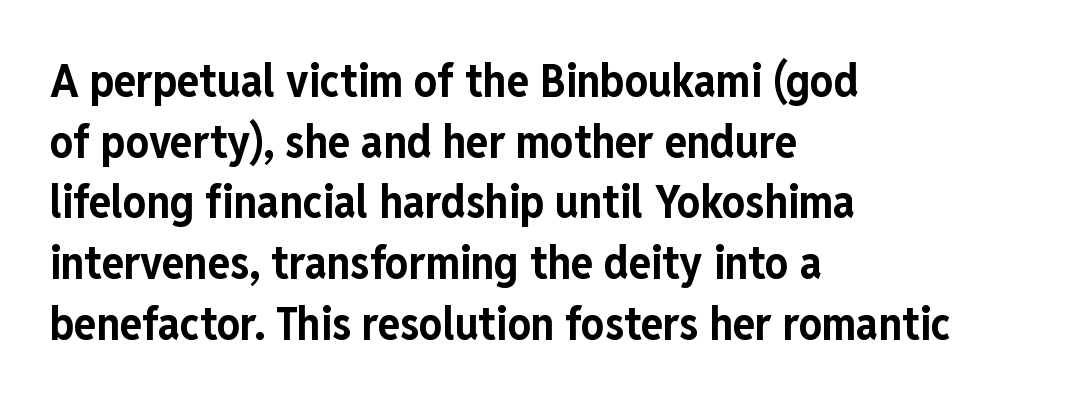
Q: Is the text bold? A: Yes.
Q: Is the text italic (slanted)? A: No, it is upright.
Q: Is the typeface a serif or a sans-serif typeface? A: Sans-serif.
Q: Is the text underlined? A: No.
Q: How is the paragraph aligned? A: Left-aligned.
Q: Is the spacing between letters normal or unusually wide? A: Normal.
Q: Is the spacing between lines tight, normal or loose? A: Normal.
Q: Width (condensed, normal, or wide)? A: Condensed.
Q: Stroke contrast? A: Low.
Q: x-height? A: Medium.
Q: Monospaced? A: No.
